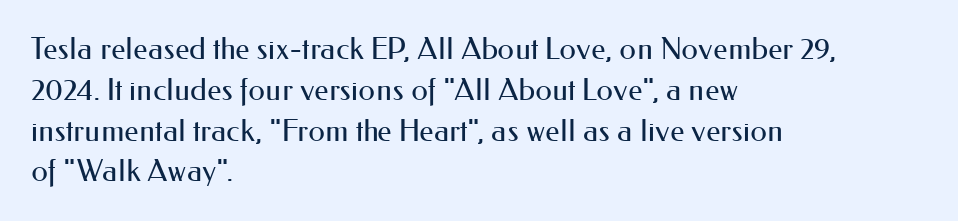
Q: Is the text bold? A: No.
Q: Is the text italic (slanted)? A: No, it is upright.
Q: Is the typeface a serif or a sans-serif typeface? A: Sans-serif.
Q: Is the text underlined? A: No.
Q: How is the paragraph aligned? A: Left-aligned.
Q: Is the spacing between letters normal or unusually wide? A: Normal.
Q: Is the spacing between lines tight, normal or loose? A: Normal.
Q: Width (condensed, normal, or wide)? A: Normal.
Q: Stroke contrast? A: Medium.
Q: x-height? A: Small.
Q: Monospaced? A: No.
